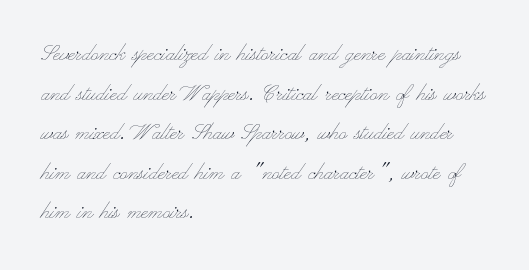
Q: Is the text bold? A: No.
Q: Is the text italic (slanted)? A: Yes.
Q: Is the text underlined? A: No.
Q: How is the paragraph aligned? A: Left-aligned.
Q: Is the spacing between letters normal or unusually wide? A: Normal.
Q: Is the spacing between lines tight, normal or loose? A: Normal.
